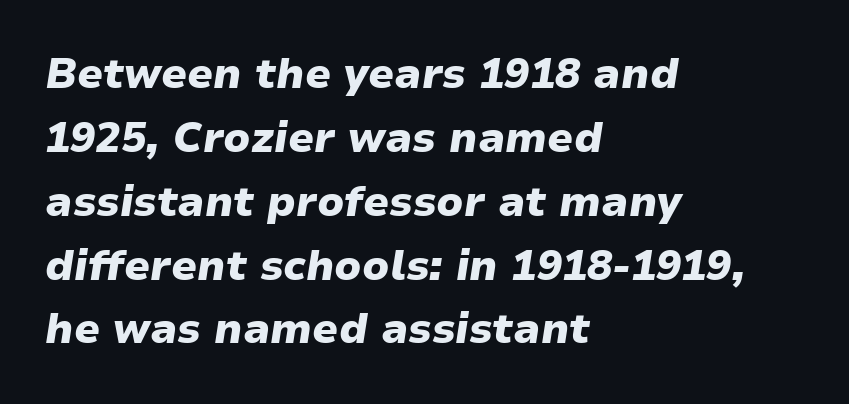
{"italic": "yes", "lean": "right", "slant_degrees": 9, "bold": "yes", "weight": "heavy", "width": "normal", "stroke_contrast": "low", "x_height": "medium", "monospaced": "no", "underline": "no", "align": "left", "line_spacing": "normal", "line_spacing_ratio": 1.52, "letter_spacing": "normal", "letter_spacing_em": 0.0, "glyph_px": 42}
